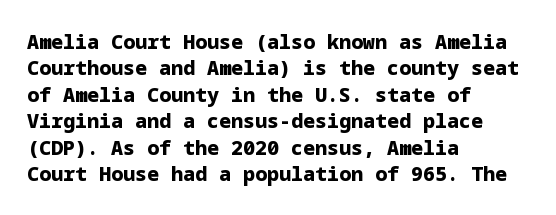
Q: Is the text bold? A: Yes.
Q: Is the text italic (slanted)? A: No, it is upright.
Q: Is the text underlined? A: No.
Q: How is the paragraph aligned? A: Left-aligned.
Q: Is the spacing between letters normal or unusually wide? A: Normal.
Q: Is the spacing between lines tight, normal or loose? A: Normal.
